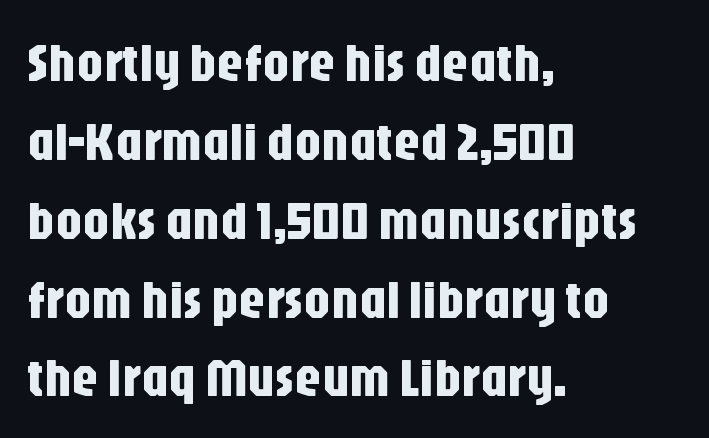
{"serif": "no", "italic": "no", "width": "condensed", "stroke_contrast": "low", "x_height": "large", "monospaced": "no", "underline": "no", "align": "left", "line_spacing": "normal", "line_spacing_ratio": 1.46, "letter_spacing": "normal", "letter_spacing_em": 0.0, "glyph_px": 54}
